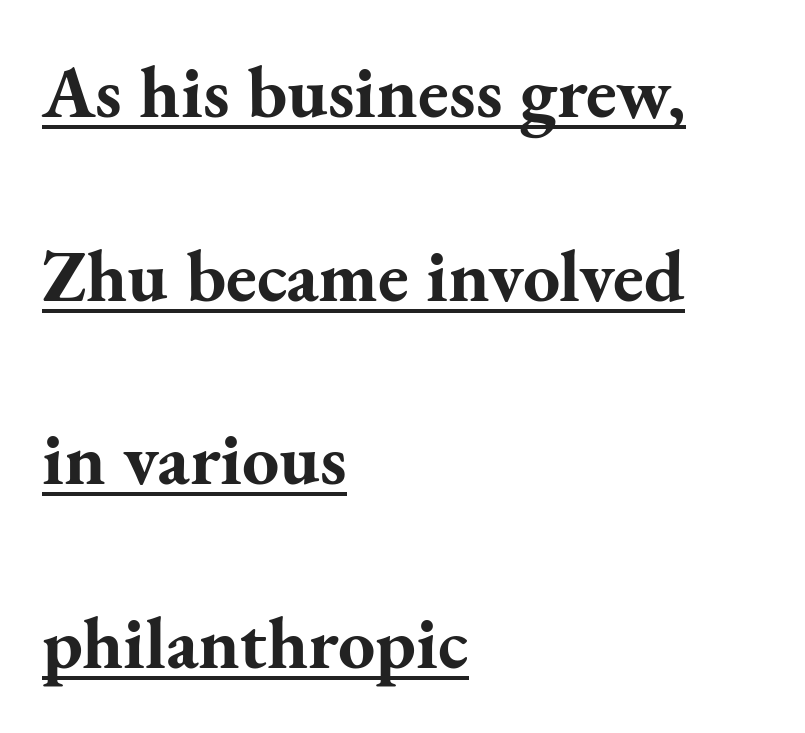
The image shows 74 px bold serif type, upright; set left-aligned, loose line spacing (2.48x), normal letter spacing, underlined; medium stroke contrast and a small x-height.
